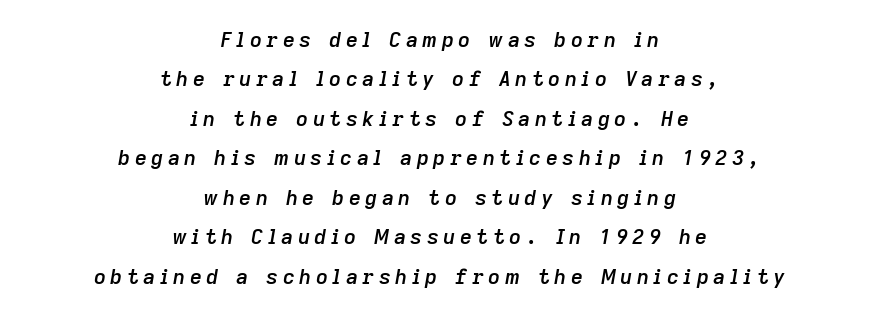
Q: Is the text bold? A: Semi-bold.
Q: Is the text italic (slanted)? A: Yes, it leans right by about 9 degrees.
Q: Is the text underlined? A: No.
Q: How is the paragraph aligned? A: Centered.
Q: Is the spacing between letters normal or unusually wide? A: Unusually wide.
